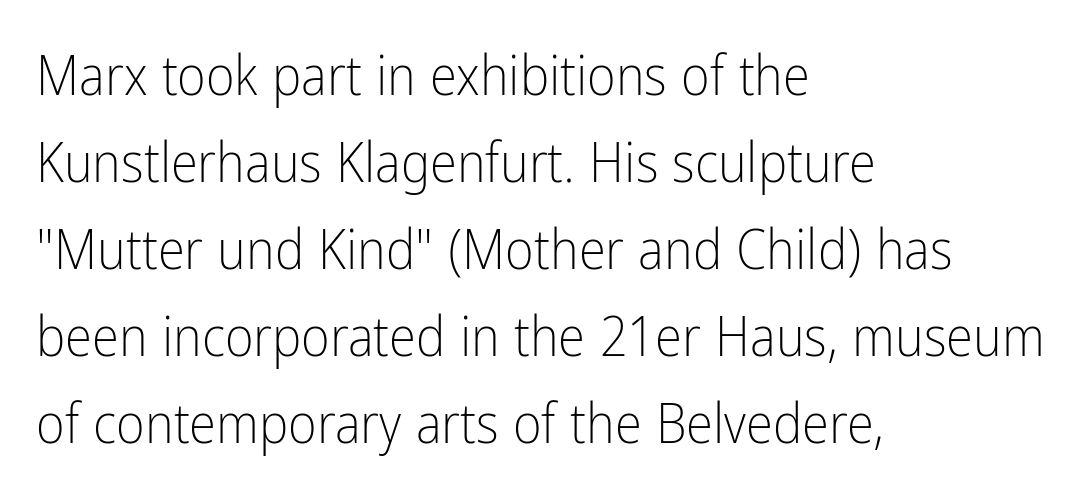
The image shows 55 px light, condensed sans-serif type, upright; set left-aligned, normal line spacing (1.58x), normal letter spacing, not underlined; low stroke contrast and a medium x-height.
